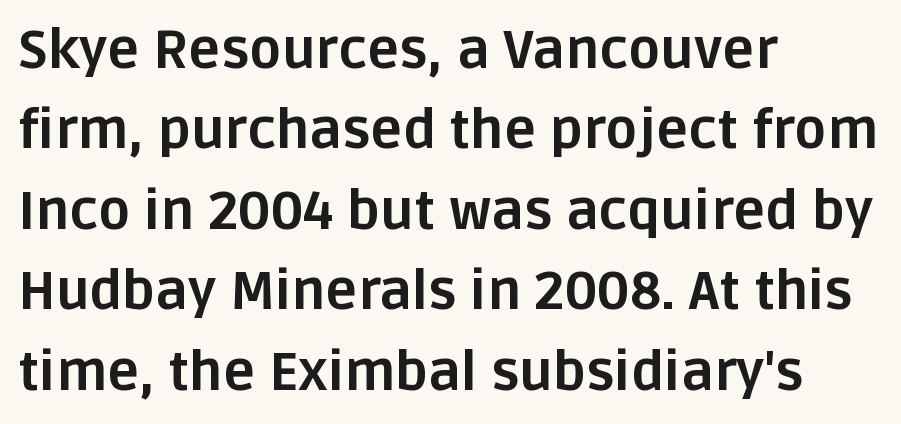
{"serif": "no", "italic": "no", "bold": "yes", "weight": "bold", "width": "normal", "stroke_contrast": "low", "x_height": "large", "monospaced": "no", "underline": "no", "align": "left", "line_spacing": "normal", "line_spacing_ratio": 1.49, "letter_spacing": "normal", "letter_spacing_em": 0.0, "glyph_px": 54}
